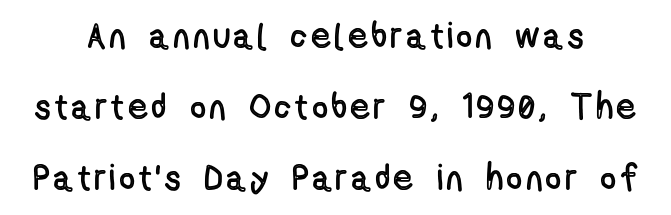
{"italic": "no", "width": "condensed", "x_height": "medium", "monospaced": "no", "underline": "no", "line_spacing": "loose", "line_spacing_ratio": 1.97, "glyph_px": 36}
